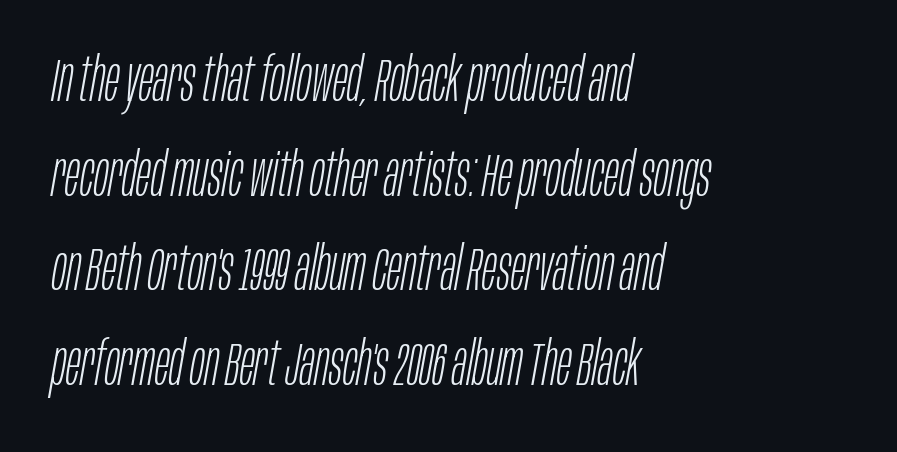
{"italic": "yes", "lean": "right", "slant_degrees": 10, "bold": "no", "weight": "light", "width": "condensed", "stroke_contrast": "low", "x_height": "large", "monospaced": "no", "underline": "no", "align": "left", "line_spacing": "normal", "line_spacing_ratio": 1.55, "letter_spacing": "normal", "letter_spacing_em": 0.0, "glyph_px": 61}
